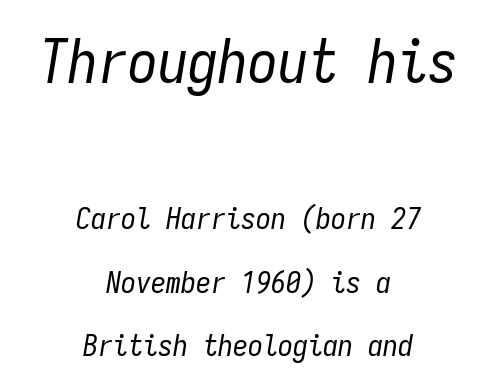
This reads as an unemphasized weight, regular at the heaviest. Does the bottom block carry the larger type? No, the top block does. Neither beginnings nor endings align; midpoints do. Does extra space separate the letters? No, they use regular spacing. Spacing verdict: monospaced, one width for all characters.
